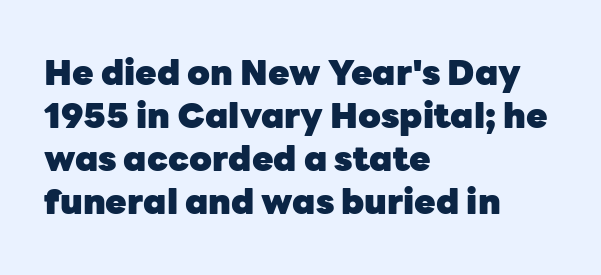
Heavy-handed strokes throughout: this text is bold. Each line starts at the same left margin while the right side varies. The font family rendered here belongs to the sans-serif group. A clean baseline with only descenders dipping below it. It's the straight-up-and-down kind of type.
